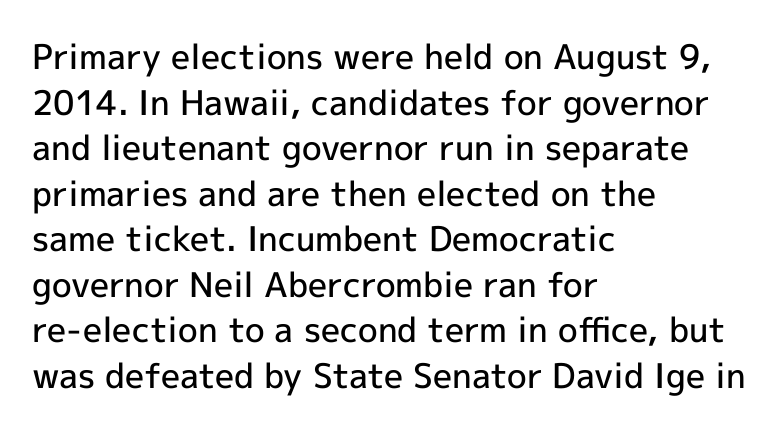
Q: Is the text bold? A: Semi-bold.
Q: Is the text italic (slanted)? A: No, it is upright.
Q: Is the typeface a serif or a sans-serif typeface? A: Sans-serif.
Q: Is the text underlined? A: No.
Q: How is the paragraph aligned? A: Left-aligned.
Q: Is the spacing between letters normal or unusually wide? A: Normal.
Q: Is the spacing between lines tight, normal or loose? A: Normal.
Q: Width (condensed, normal, or wide)? A: Normal.
Q: x-height? A: Medium.
Q: Monospaced? A: No.
